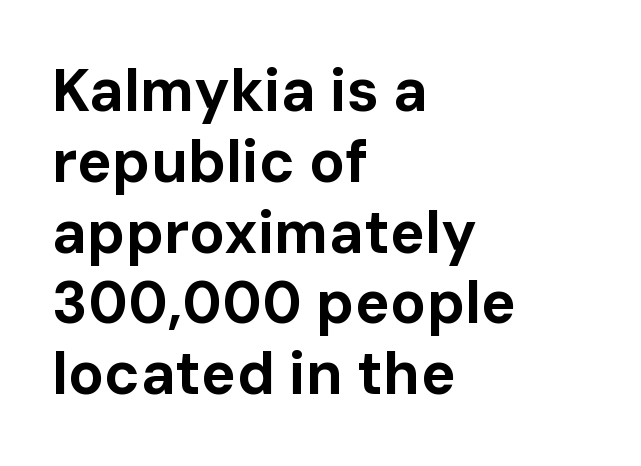
A typesetter would call this proportional, since set widths differ per character. Here the glyphs are tracked normally, forming tight word shapes. Tall strokes in this sample are plumb rather than angled. The compositor pushed each line to the left boundary. The text was rendered using a sans face with plain stroke endings. Each row of text sits above clean, open space.
